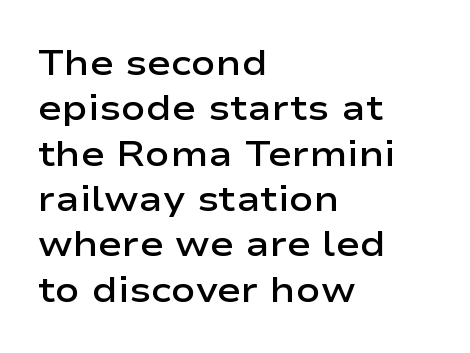
The image shows 36 px semibold, wide sans-serif type, upright; set left-aligned, normal line spacing (1.26x), normal letter spacing, not underlined; low stroke contrast and a medium x-height.
